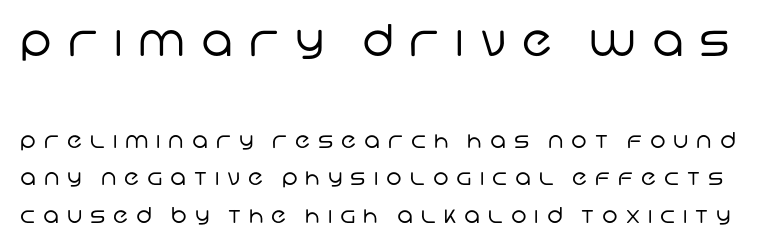
{"serif": "no", "bold": "no", "weight": "regular", "width": "normal", "stroke_contrast": "low", "x_height": "large", "monospaced": "no", "underline": "no", "line_spacing": "normal", "line_spacing_ratio": 1.7, "letter_spacing": "wide", "letter_spacing_em": 0.36, "larger_block": "first", "size_ratio": 2.0, "glyph_px": 44}
